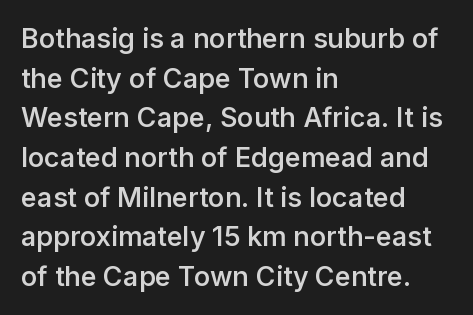
Q: Is the text bold? A: Semi-bold.
Q: Is the text italic (slanted)? A: No, it is upright.
Q: Is the text underlined? A: No.
Q: How is the paragraph aligned? A: Left-aligned.
Q: Is the spacing between letters normal or unusually wide? A: Normal.
Q: Is the spacing between lines tight, normal or loose? A: Normal.
